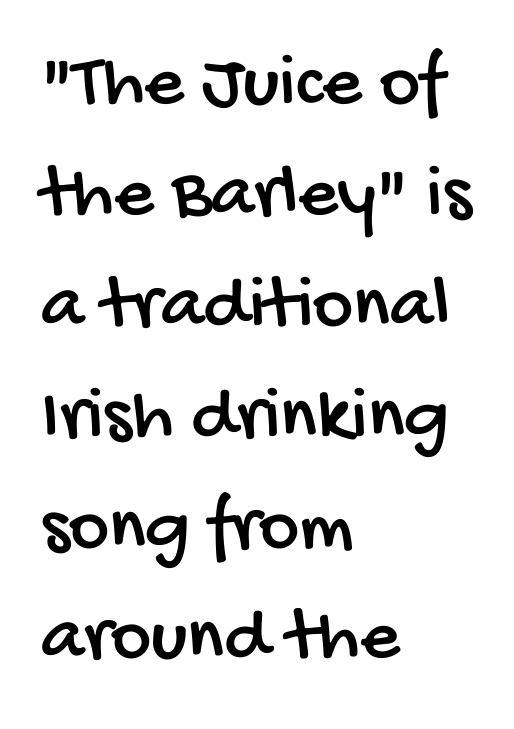
{"serif": "no", "width": "condensed", "stroke_contrast": "low", "x_height": "large", "monospaced": "no", "underline": "no", "align": "left", "line_spacing": "normal", "line_spacing_ratio": 1.44, "letter_spacing": "normal", "letter_spacing_em": 0.0, "glyph_px": 77}
